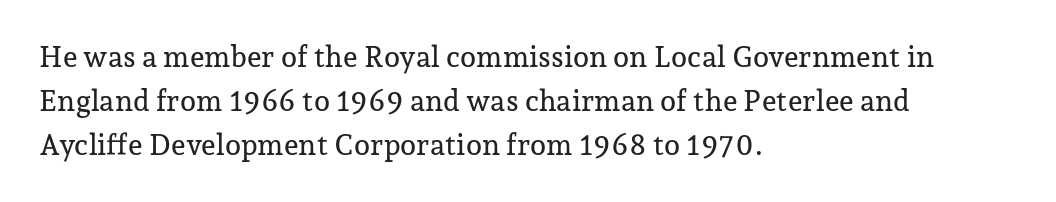
{"serif": "yes", "italic": "no", "width": "normal", "stroke_contrast": "low", "x_height": "medium", "monospaced": "no", "underline": "no", "align": "left", "line_spacing": "normal", "line_spacing_ratio": 1.52, "letter_spacing": "normal", "letter_spacing_em": 0.0, "glyph_px": 29}
